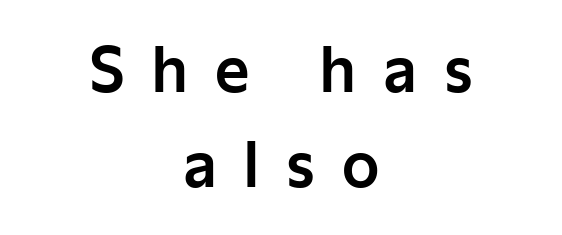
{"serif": "no", "italic": "no", "width": "normal", "stroke_contrast": "low", "x_height": "medium", "monospaced": "no", "underline": "no", "align": "center", "line_spacing": "normal", "line_spacing_ratio": 1.59, "letter_spacing": "wide", "letter_spacing_em": 0.44, "glyph_px": 60}
